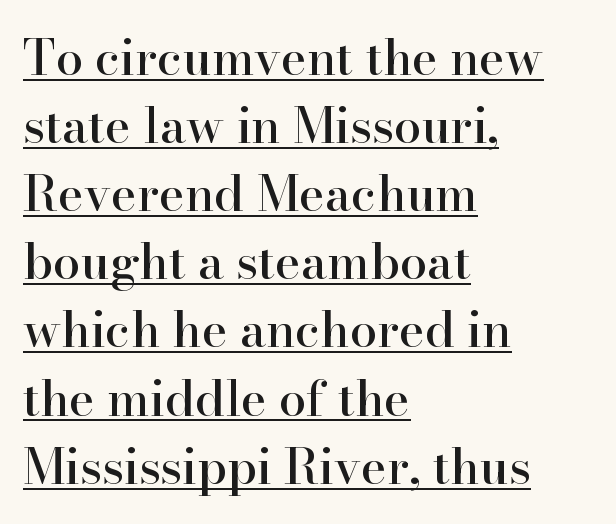
This sample carries an underscore along the baseline area. Ordinary non-slanted type is in use. Interline gaps are of average width in this sample. Character widths vary here, with narrow letters taking less room than wide ones. Font category for this specimen: serif.
